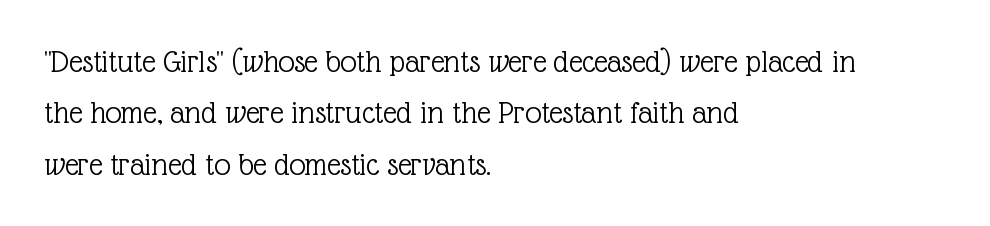
Q: Is the text bold? A: No.
Q: Is the text italic (slanted)? A: No, it is upright.
Q: Is the typeface a serif or a sans-serif typeface? A: Serif.
Q: Is the text underlined? A: No.
Q: How is the paragraph aligned? A: Left-aligned.
Q: Is the spacing between letters normal or unusually wide? A: Normal.
Q: Is the spacing between lines tight, normal or loose? A: Normal.
Q: Width (condensed, normal, or wide)? A: Normal.
Q: x-height? A: Medium.
Q: Monospaced? A: No.
